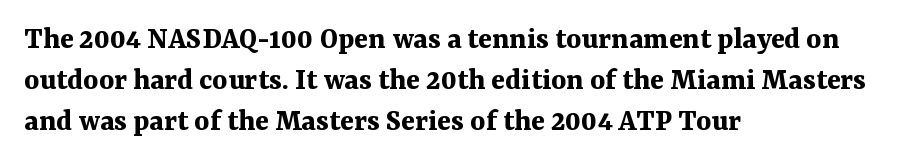
Each letter keeps its own natural width here, so spacing adapts to shape. Strong, thick strokes mark this as bold type. Is there any slant? The stems are plumb. This rendering employs a face with finishing strokes, i.e., a serif. Is the letter spacing exaggerated? No — it looks like the ordinary default.
